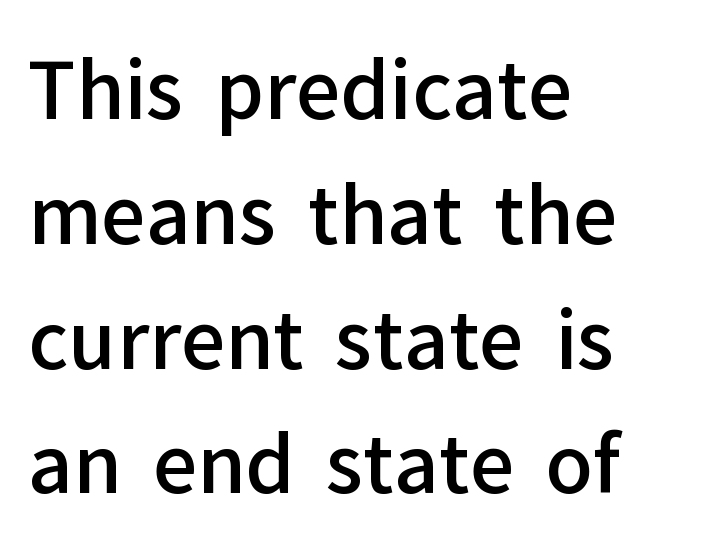
The image shows 78 px semibold sans-serif type, upright; set left-aligned, normal line spacing (1.6x), normal letter spacing, not underlined; low stroke contrast and a medium x-height.
